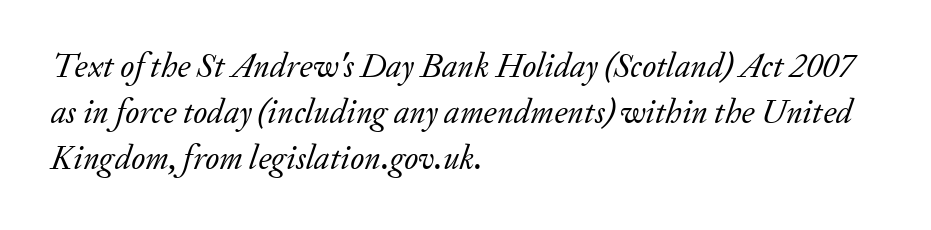
The image shows 34 px regular-weight serif type, italic (leaning right); set left-aligned, normal line spacing (1.36x), normal letter spacing, not underlined; low stroke contrast and a small x-height.
